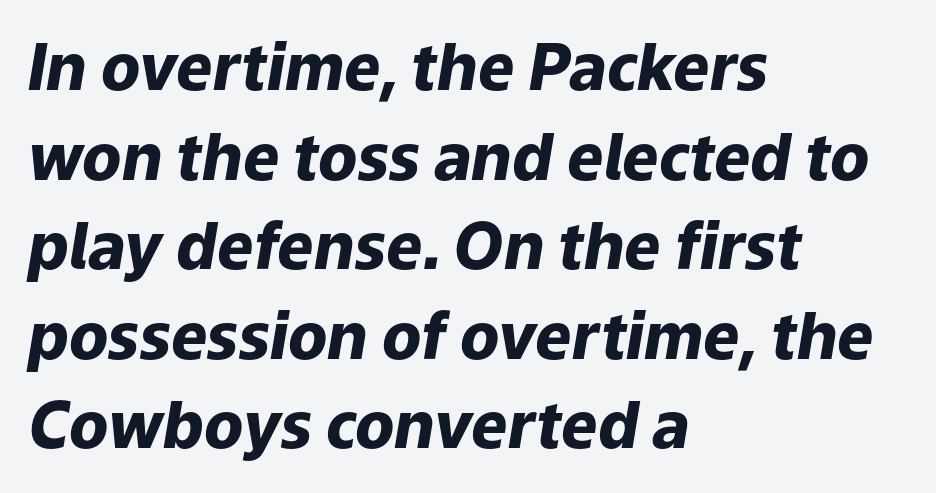
The letterforms sit shoulder to shoulder at normal distance. Think of a printed novel: that variable character pitch is what you see here. These lines stack with their left ends in a neat column. The rendering uses a moderate line-height, typical for paragraphs. In terms of posture, this sample is oblique. Glance below the letters and you will spot only blank space.
